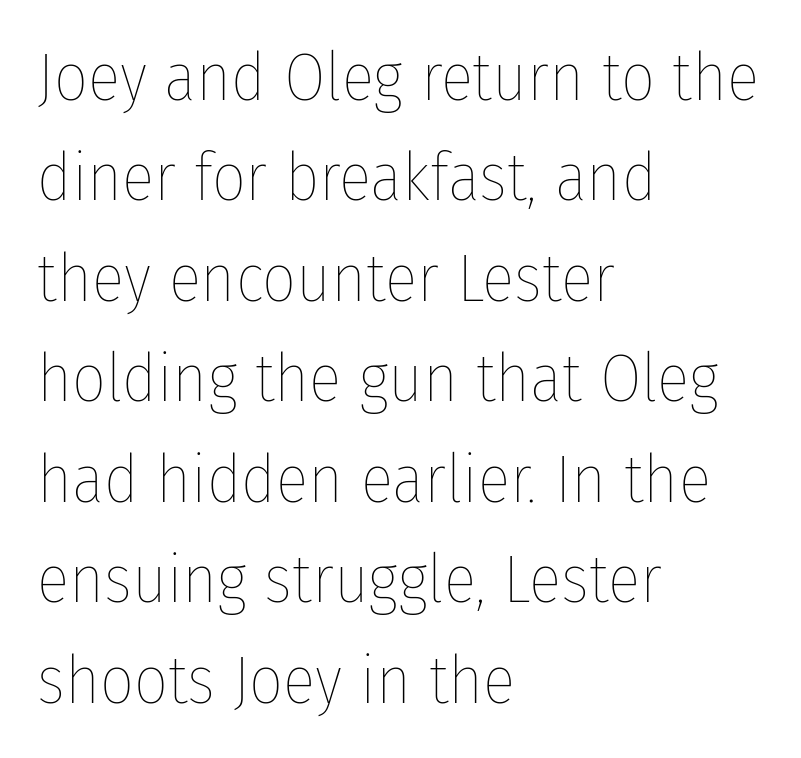
Q: Is the text bold? A: No.
Q: Is the text italic (slanted)? A: No, it is upright.
Q: Is the text underlined? A: No.
Q: How is the paragraph aligned? A: Left-aligned.
Q: Is the spacing between letters normal or unusually wide? A: Normal.
Q: Is the spacing between lines tight, normal or loose? A: Normal.
Q: Width (condensed, normal, or wide)? A: Condensed.
Q: Stroke contrast? A: Low.
Q: x-height? A: Medium.
Q: Monospaced? A: No.
